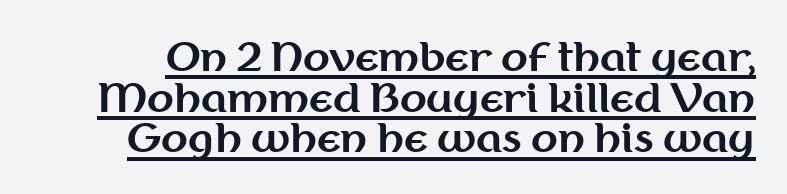
The image shows 39 px bold sans-serif type, upright; set tight line spacing (1.04x), normal letter spacing, underlined; medium stroke contrast and a medium x-height.
